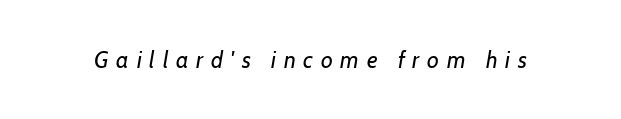
{"italic": "yes", "lean": "right", "slant_degrees": 7, "bold": "no", "underline": "no", "letter_spacing": "wide", "letter_spacing_em": 0.34, "glyph_px": 23}
